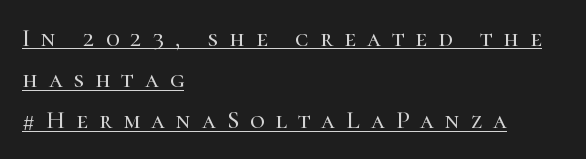
The image shows 25 px text type, upright; set left-aligned, normal line spacing (1.65x), unusually wide letter spacing (+0.44 em), underlined.
